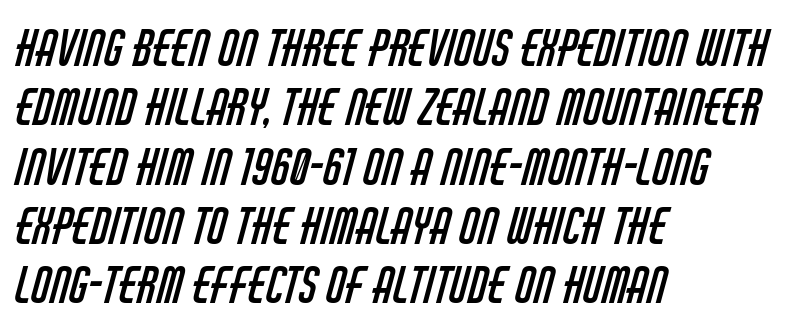
Q: Is the text bold? A: No.
Q: Is the typeface a serif or a sans-serif typeface? A: Sans-serif.
Q: Is the text underlined? A: No.
Q: How is the paragraph aligned? A: Left-aligned.
Q: Is the spacing between letters normal or unusually wide? A: Normal.
Q: Width (condensed, normal, or wide)? A: Condensed.
Q: Stroke contrast? A: Low.
Q: x-height? A: Large.
Q: Monospaced? A: No.
